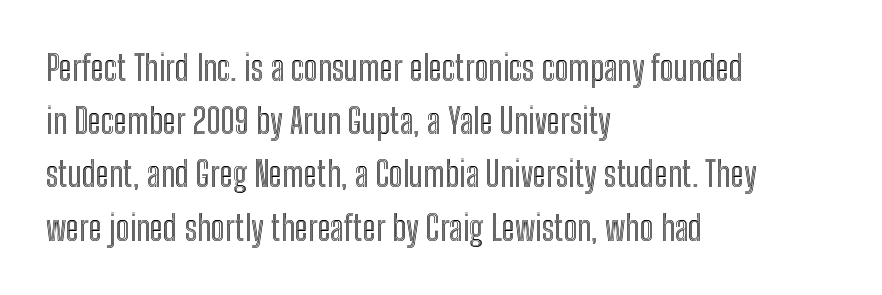
No extra tracking has been applied to these lines. The letters advance in unequal steps, a hallmark of proportional type. Alignment: flush left. Lines of text with bare space underneath. Italic? Not at all — the glyphs are vertical. Does the leading feel generous? No, just average.
